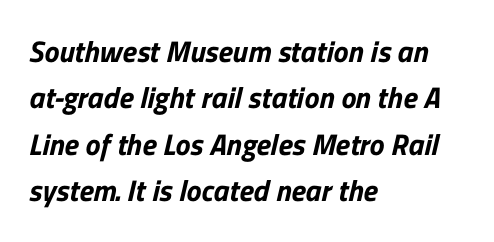
The image shows 30 px sans-serif type; set left-aligned, normal line spacing (1.55x), normal letter spacing, not underlined; low stroke contrast and a medium x-height.
